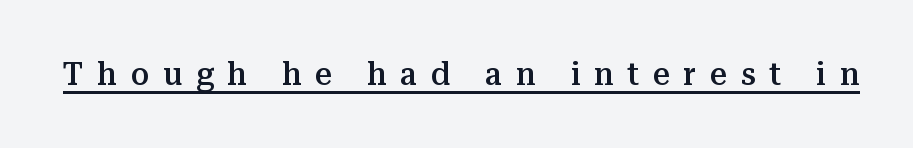
Small tapered or slab feet sit at the stroke ends, so this counts as serif. There is plenty of visible air inserted between adjacent glyphs. Decoration check: the copy is underlined. Stroke thickness is moderately raised; the sample reads as semibold. This sample has the flowing, uneven cadence of proportional lettering. If you drew a line through each stem, it would be perfectly vertical.
